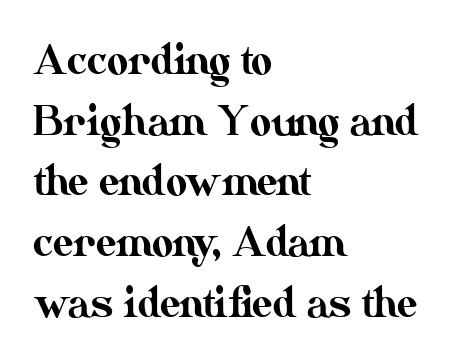
{"italic": "no", "width": "normal", "stroke_contrast": "medium", "x_height": "small", "monospaced": "no", "underline": "no", "align": "left", "line_spacing": "normal", "line_spacing_ratio": 1.48, "letter_spacing": "normal", "letter_spacing_em": 0.0, "glyph_px": 41}
